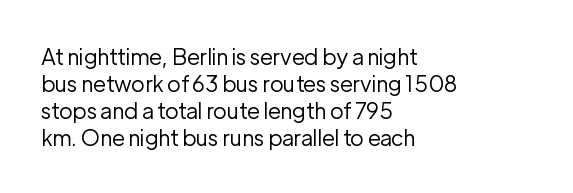
Beneath every word, the page is bare. The lettering holds an erect, upright posture throughout. Caption: face not bold, strokes unweighted. The gaps between neighbouring characters are ordinary and unremarkable.
